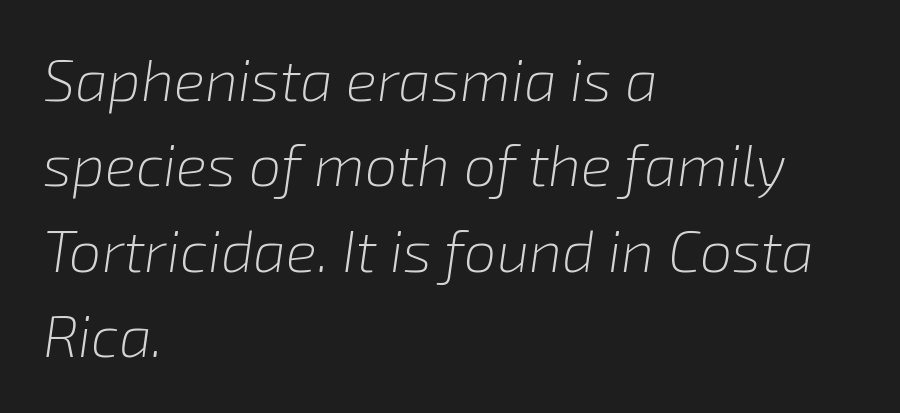
Think of a printed novel: that variable character pitch is what you see here. The leading is moderate, giving the passage an even texture. The glyphs look as if they've been sheared to an angle. Anything drawn beneath the words? Only blank space.
